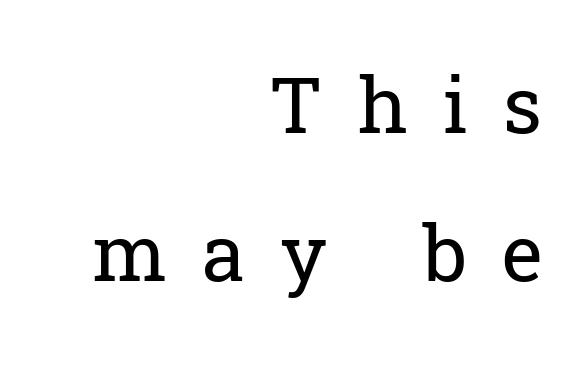
The image shows 78 px regular-weight serif type, upright; set right-aligned, loose line spacing (1.9x), unusually wide letter spacing (+0.45 em), not underlined; low stroke contrast and a medium x-height.
